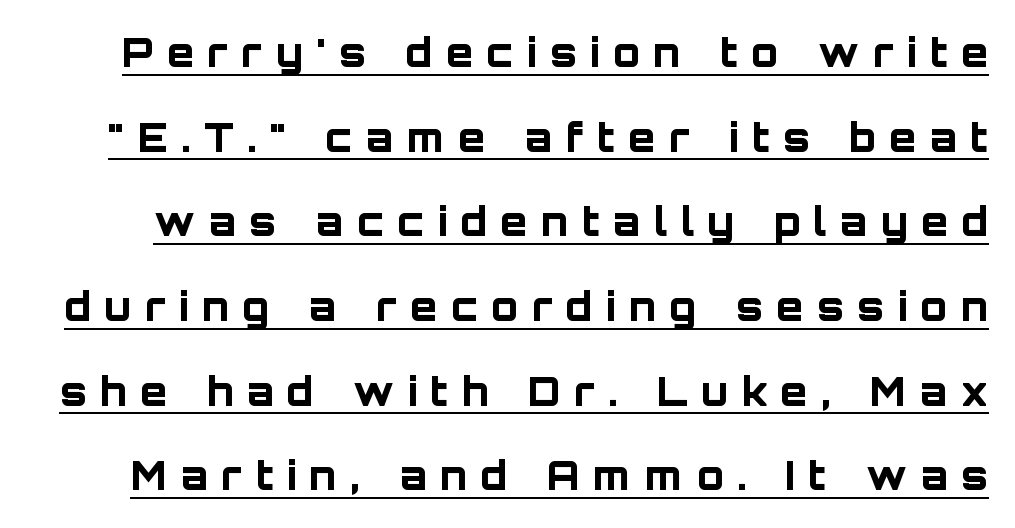
Observe the absence of serifs on each vertical stroke in this sample. The face used here is proportionally spaced, like ordinary book or web type. Does a line run under the words? Yes, clearly. Each glyph is drawn with heavy, bold strokes. Interline gaps are noticeably wide in this sample.
